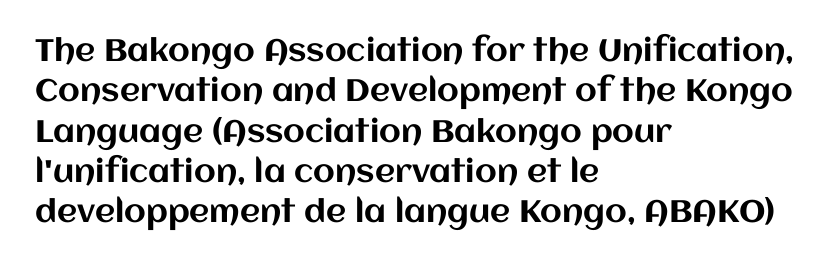
{"italic": "no", "width": "normal", "stroke_contrast": "medium", "x_height": "large", "monospaced": "no", "underline": "no", "align": "left", "line_spacing": "normal", "line_spacing_ratio": 1.3, "letter_spacing": "normal", "letter_spacing_em": 0.0, "glyph_px": 31}
